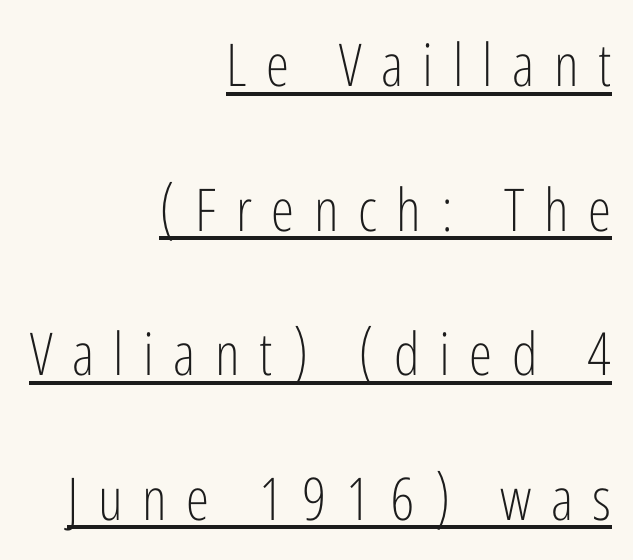
In terms of letterspacing, this is a distinctly airy, spread setting. These lines are rendered in a variable-pitch font. Examine the stroke ends and you'll find no serifs. Is the stroke heavy? The answer is a plain regular-or-lighter. Reading down the block, your eye finds every line finishing at a fixed right position. The typesetter has applied underlining to the passage shown.
